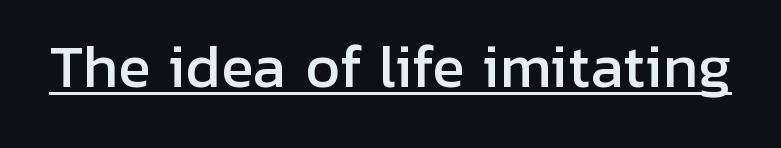
Q: Is the text italic (slanted)? A: No, it is upright.
Q: Is the typeface a serif or a sans-serif typeface? A: Sans-serif.
Q: Is the text underlined? A: Yes.
Q: Is the spacing between letters normal or unusually wide? A: Normal.
Q: Width (condensed, normal, or wide)? A: Normal.
Q: Stroke contrast? A: Low.
Q: x-height? A: Medium.
Q: Monospaced? A: No.
